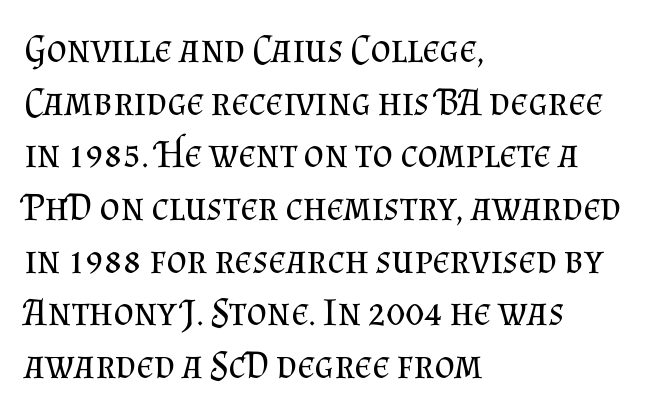
{"serif": "yes", "italic": "no", "bold": "no", "weight": "regular", "width": "normal", "stroke_contrast": "medium", "x_height": "small", "monospaced": "no", "underline": "no", "align": "left", "line_spacing": "normal", "line_spacing_ratio": 1.35, "letter_spacing": "normal", "letter_spacing_em": 0.0, "glyph_px": 39}
